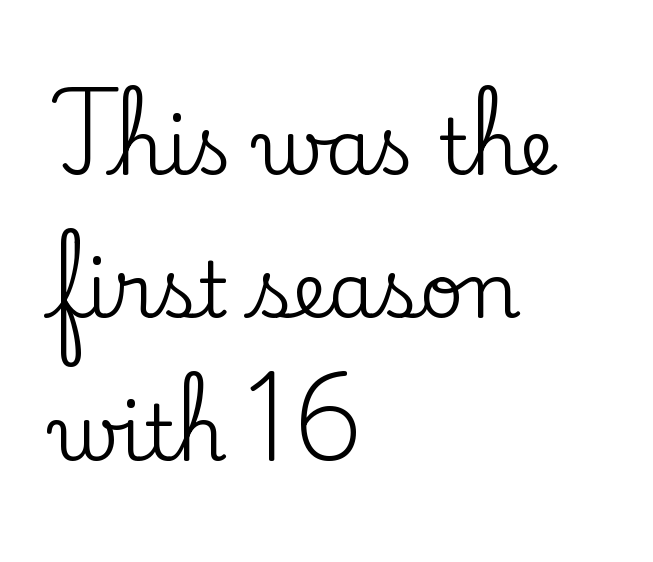
Has an underline been added? It has not. In CSS terms this would be text-align: left. The face used here is rendered with its standard letterfit. The font's upright variant was chosen for this text. Stroke terminals: seriffed.
